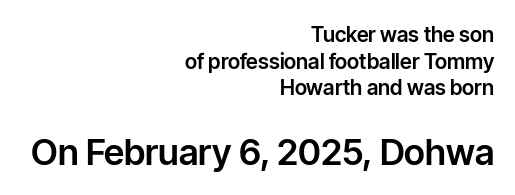
The image shows 36 px sans-serif type, upright; set right-aligned, normal line spacing (1.27x), normal letter spacing, not underlined; the second (bottom) block is 1.71x larger; low stroke contrast and a medium x-height.
